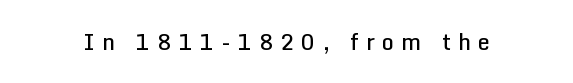
{"italic": "no", "bold": "semi", "underline": "no", "letter_spacing": "wide", "letter_spacing_em": 0.33, "glyph_px": 22}
